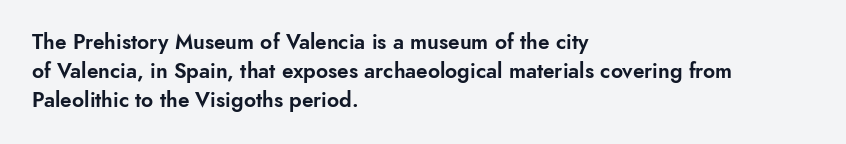
The image shows 21 px text type, upright; set left-aligned, normal line spacing (1.38x), normal letter spacing, not underlined.
